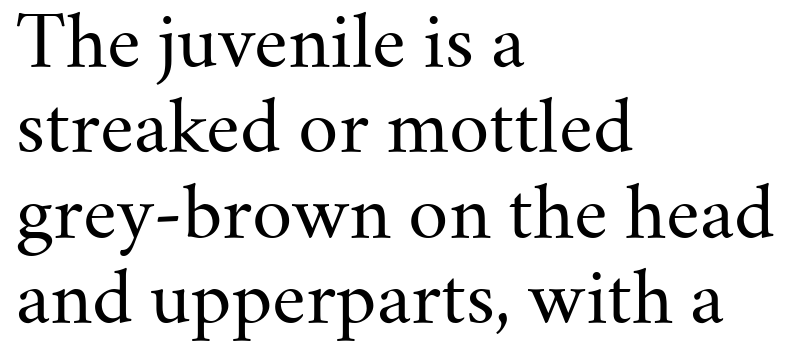
The image shows 70 px regular-weight serif type, upright; set left-aligned, line spacing 1.22x, normal letter spacing, not underlined; medium stroke contrast and a small x-height.
